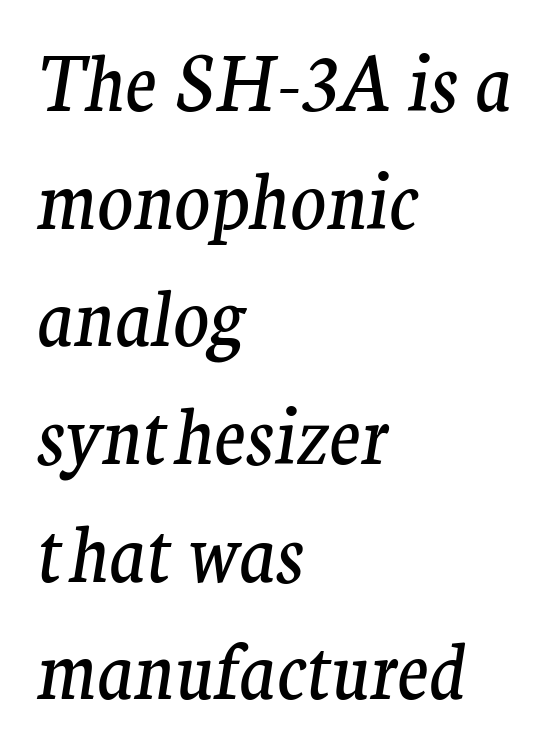
Q: Is the text bold? A: No.
Q: Is the text italic (slanted)? A: Yes, it leans right by about 9 degrees.
Q: Is the typeface a serif or a sans-serif typeface? A: Serif.
Q: Is the text underlined? A: No.
Q: How is the paragraph aligned? A: Left-aligned.
Q: Is the spacing between letters normal or unusually wide? A: Normal.
Q: Is the spacing between lines tight, normal or loose? A: Normal.
Q: Width (condensed, normal, or wide)? A: Normal.
Q: Stroke contrast? A: Medium.
Q: x-height? A: Medium.
Q: Monospaced? A: No.
